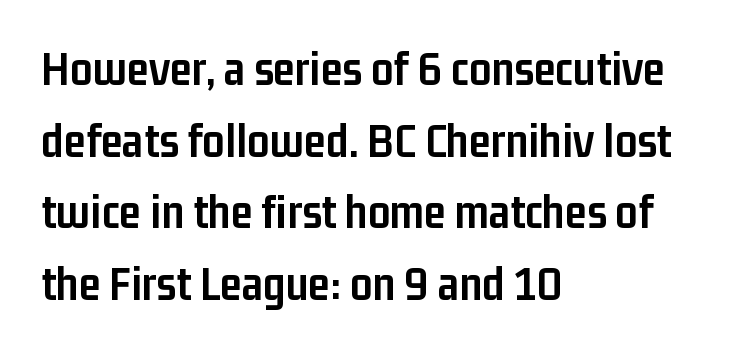
Q: Is the text bold? A: Yes.
Q: Is the text italic (slanted)? A: No, it is upright.
Q: Is the typeface a serif or a sans-serif typeface? A: Sans-serif.
Q: Is the text underlined? A: No.
Q: How is the paragraph aligned? A: Left-aligned.
Q: Is the spacing between letters normal or unusually wide? A: Normal.
Q: Is the spacing between lines tight, normal or loose? A: Normal.
Q: Width (condensed, normal, or wide)? A: Condensed.
Q: Stroke contrast? A: Low.
Q: x-height? A: Medium.
Q: Monospaced? A: No.
